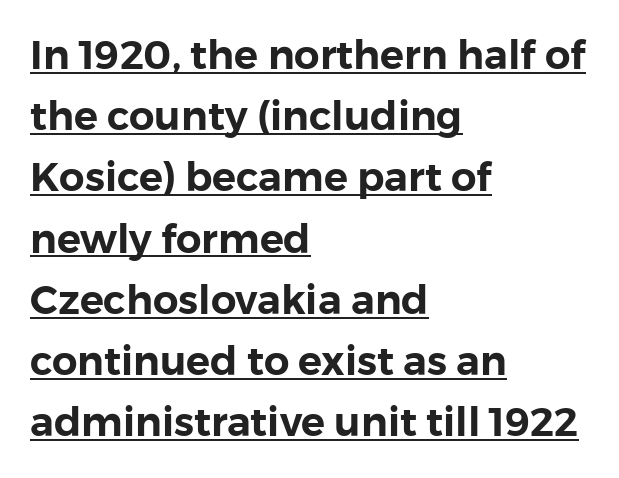
The image shows 40 px sans-serif type, upright; set left-aligned, normal line spacing (1.53x), normal letter spacing, underlined; a medium x-height.
